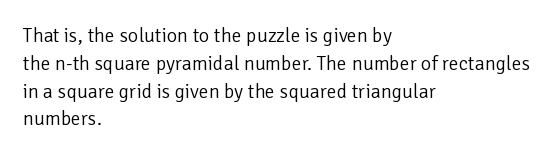
{"italic": "no", "bold": "no", "underline": "no", "align": "left", "line_spacing": "normal", "line_spacing_ratio": 1.39, "letter_spacing": "normal", "letter_spacing_em": 0.0, "glyph_px": 20}
